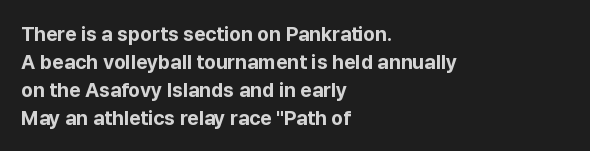
The image shows 20 px bold type, upright; set left-aligned, normal line spacing (1.4x), normal letter spacing, not underlined.
